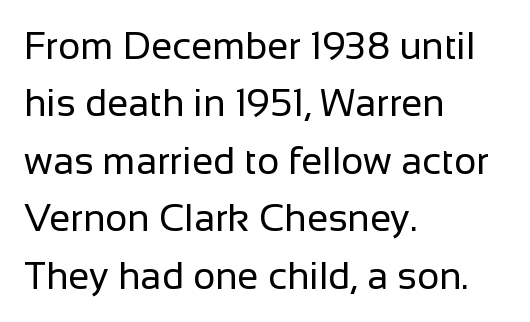
Any mark beneath the type? The region is blank. The face used here is a sans, in the tradition of grotesques and geometrics. These lines are rendered in a variable-pitch font. Line spacing here is normal. A classic flush-left, rag-right setting is used for this passage. These lines were composed using upright roman letters.
